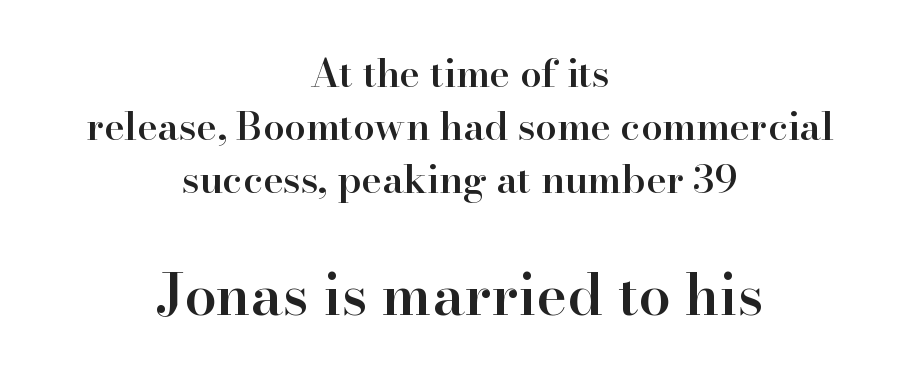
The line-height multiplier appears to be the usual default. These lines are composed in type with serifs. The letters in the lower block stand taller than those in the block above. The glyphs have the mass of a demibold cut, below bold. It's the straight-up-and-down kind of type.
